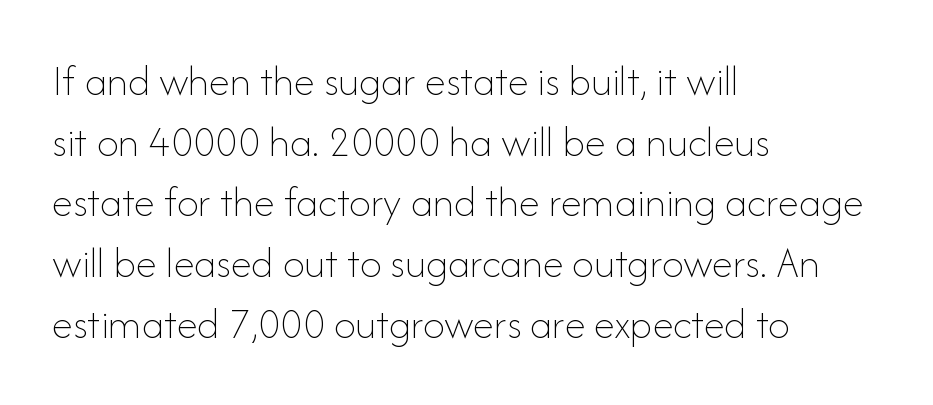
{"italic": "no", "bold": "no", "weight": "thin", "width": "normal", "stroke_contrast": "low", "x_height": "small", "monospaced": "no", "underline": "no", "align": "left", "line_spacing": "normal", "line_spacing_ratio": 1.41, "letter_spacing": "normal", "letter_spacing_em": 0.0, "glyph_px": 43}
